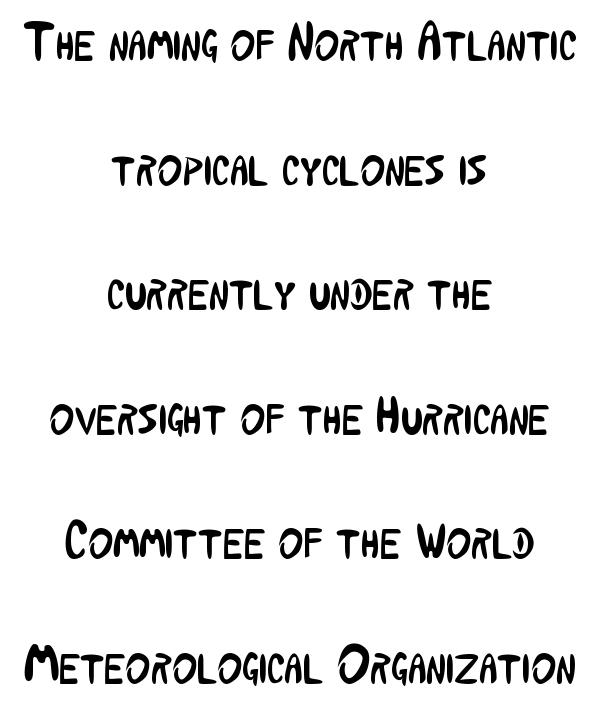
Q: Is the text bold? A: No.
Q: Is the text italic (slanted)? A: No, it is upright.
Q: Is the typeface a serif or a sans-serif typeface? A: Sans-serif.
Q: Is the text underlined? A: No.
Q: How is the paragraph aligned? A: Centered.
Q: Is the spacing between letters normal or unusually wide? A: Normal.
Q: Is the spacing between lines tight, normal or loose? A: Loose.
Q: Width (condensed, normal, or wide)? A: Condensed.
Q: Stroke contrast? A: Low.
Q: x-height? A: Medium.
Q: Monospaced? A: No.
